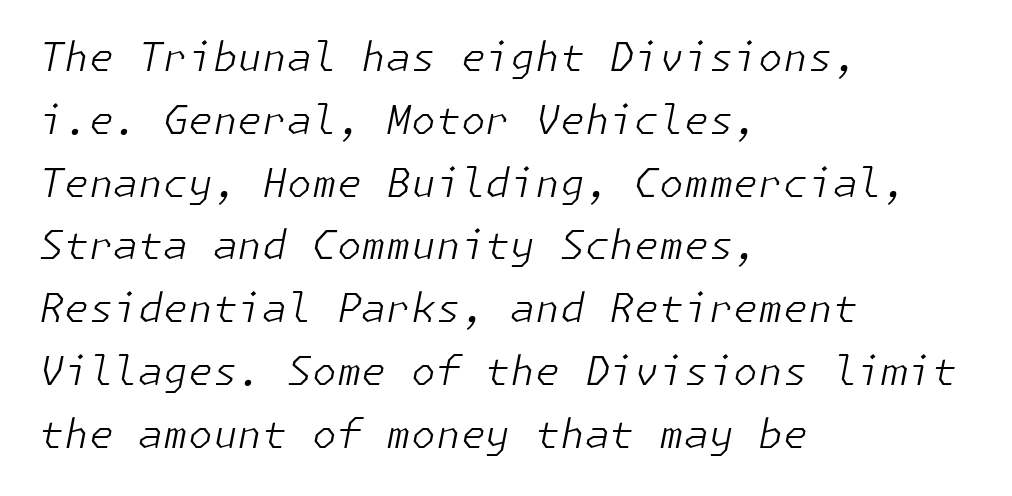
Q: Is the text bold? A: No.
Q: Is the text italic (slanted)? A: Yes, it leans right by about 11 degrees.
Q: Is the text underlined? A: No.
Q: How is the paragraph aligned? A: Left-aligned.
Q: Is the spacing between letters normal or unusually wide? A: Normal.
Q: Is the spacing between lines tight, normal or loose? A: Normal.
Q: Width (condensed, normal, or wide)? A: Normal.
Q: Stroke contrast? A: Low.
Q: x-height? A: Medium.
